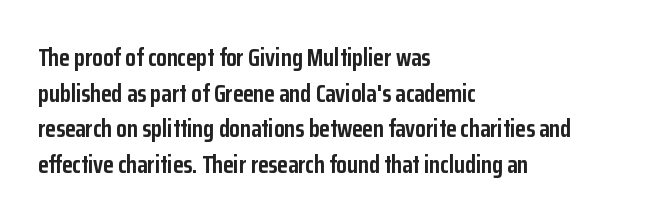
Its strokes are broad and dark, the hallmark of bold type. Short and long lines alike share a common starting point at left. Reading down the column, the eye jumps a familiar distance to each next line. Bare-footed words on every line.
